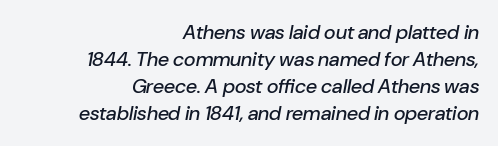
{"italic": "yes", "lean": "right", "slant_degrees": 10, "underline": "no", "align": "right", "line_spacing": "normal", "line_spacing_ratio": 1.35, "letter_spacing": "normal", "letter_spacing_em": 0.0, "glyph_px": 20}
